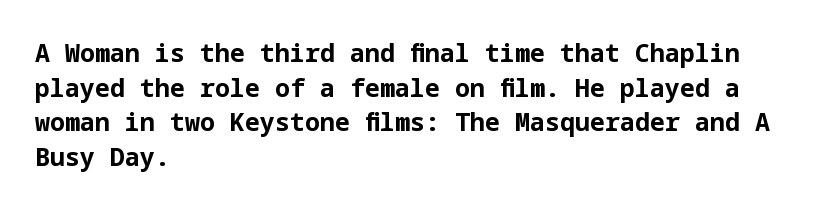
The type sits square on the baseline with zero lean. Summary of weight: heavy, a full bold. Rule under the text: the space is simply empty. Is the letter spacing exaggerated? No — it looks like the ordinary default.
